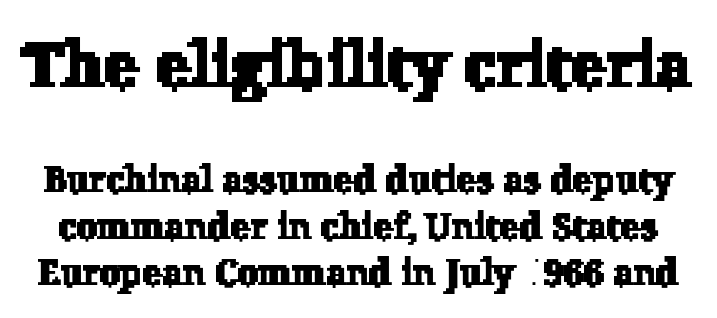
This rendering features lettering with no underline. One glance says typical: line gaps are just what's usual. Glyph-to-glyph distance matches everyday printed text. Serif or sans? Serif — the stroke terminals have little feet.
